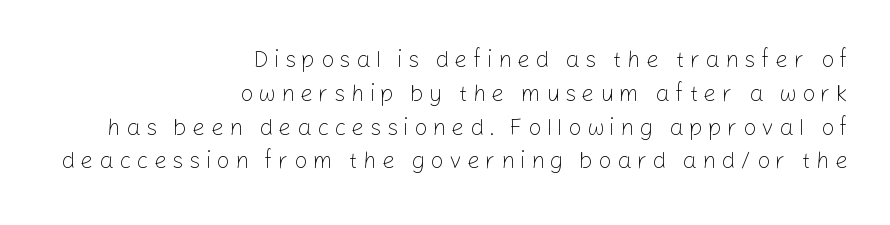
Descender tails drop into unmarked territory. Which margin do the lines hug? The right one — the left edge is uneven. The weight tops out at a normal text grade. The line-height multiplier appears to be the usual default. Tracking here is generous; glyphs stand well apart from one another.
